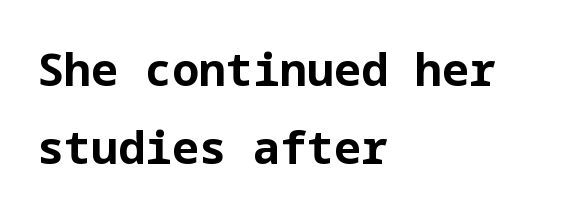
The image shows 45 px bold sans-serif type, upright; set left-aligned, line spacing 1.74x, normal letter spacing, not underlined; low stroke contrast and a medium x-height.
